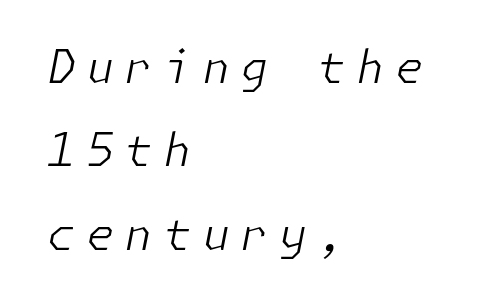
{"italic": "yes", "lean": "right", "slant_degrees": 11, "bold": "no", "weight": "light", "width": "normal", "stroke_contrast": "low", "x_height": "medium", "underline": "no", "align": "left", "line_spacing_ratio": 1.81, "letter_spacing": "wide", "letter_spacing_em": 0.22, "glyph_px": 46}
